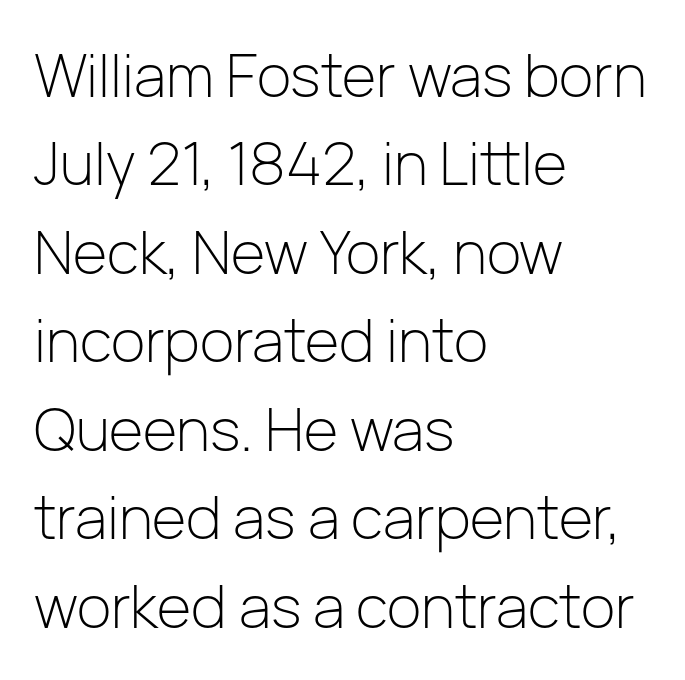
{"serif": "no", "italic": "no", "bold": "no", "weight": "light", "width": "normal", "stroke_contrast": "low", "x_height": "medium", "monospaced": "no", "underline": "no", "align": "left", "line_spacing": "normal", "line_spacing_ratio": 1.5, "letter_spacing": "normal", "letter_spacing_em": 0.0, "glyph_px": 59}
